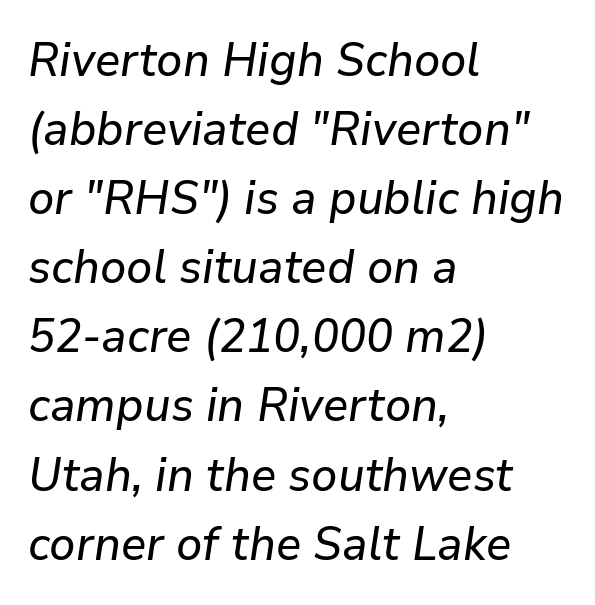
Letter spacing: default. The space directly below the letters is spotless. A student would call this left alignment; a typographer would say flush left, rag right. Tall strokes in this sample are angled rather than plumb.
